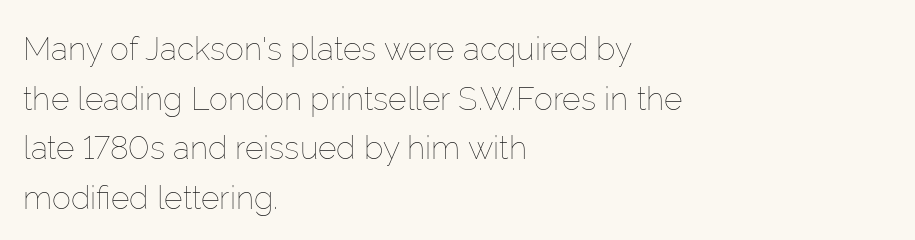
{"italic": "no", "bold": "no", "weight": "thin", "width": "normal", "stroke_contrast": "low", "x_height": "medium", "monospaced": "no", "underline": "no", "align": "left", "line_spacing": "normal", "line_spacing_ratio": 1.55, "letter_spacing": "normal", "letter_spacing_em": 0.0, "glyph_px": 32}
